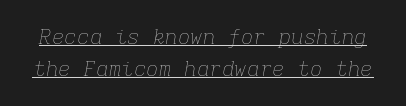
Q: Is the text bold? A: No.
Q: Is the text italic (slanted)? A: Yes, it leans right by about 9 degrees.
Q: Is the text underlined? A: Yes.
Q: Is the spacing between letters normal or unusually wide? A: Normal.
Q: Is the spacing between lines tight, normal or loose? A: Normal.
